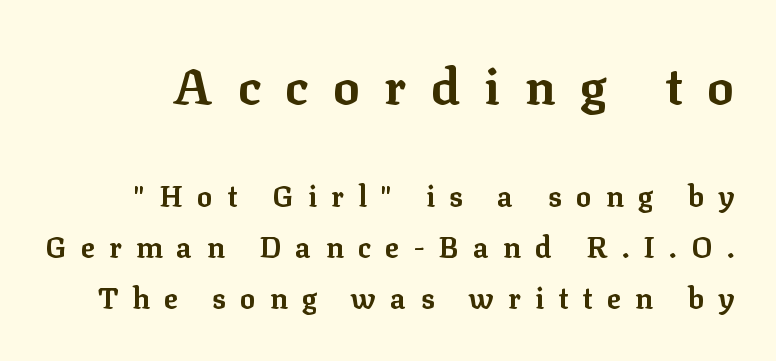
Q: Is the text bold? A: Yes.
Q: Is the text italic (slanted)? A: No, it is upright.
Q: Is the typeface a serif or a sans-serif typeface? A: Serif.
Q: Is the text underlined? A: No.
Q: Is the spacing between letters normal or unusually wide? A: Unusually wide.
Q: Which block of text is set in a larger size, the first (top) or the second (bottom)? A: The first (top) one.
Q: Width (condensed, normal, or wide)? A: Normal.
Q: Stroke contrast? A: Low.
Q: x-height? A: Medium.
Q: Monospaced? A: No.
